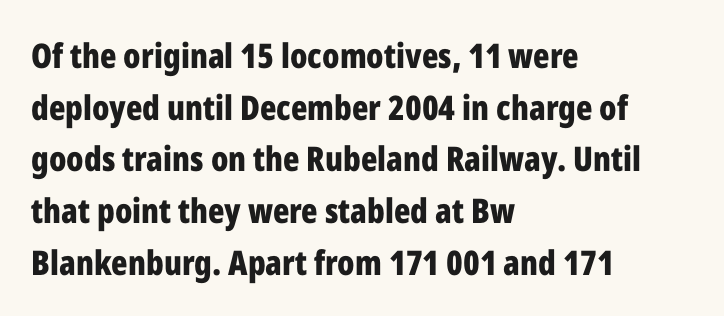
The image shows 34 px bold, condensed sans-serif type, upright; set left-aligned, normal line spacing (1.52x), normal letter spacing, not underlined; low stroke contrast and a medium x-height.
